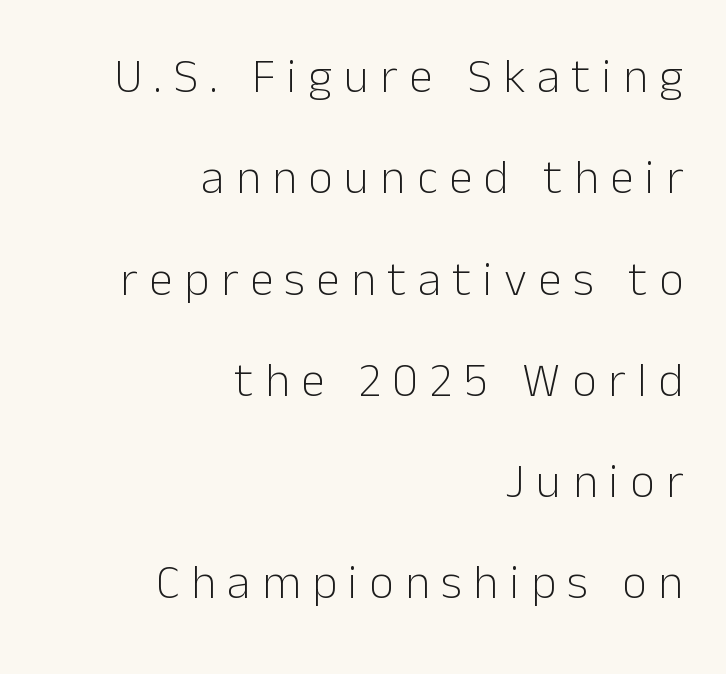
{"serif": "no", "italic": "no", "bold": "no", "weight": "light", "width": "normal", "stroke_contrast": "low", "x_height": "medium", "monospaced": "no", "underline": "no", "align": "right", "line_spacing": "loose", "line_spacing_ratio": 2.11, "letter_spacing": "wide", "letter_spacing_em": 0.24, "glyph_px": 48}
